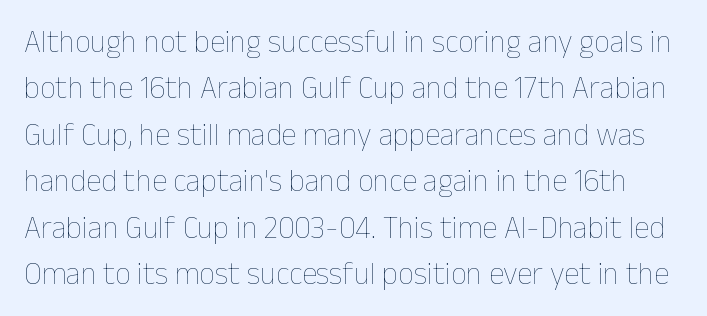
Each row of text sits above clean, open space. Ordinary non-slanted type is in use. Proportional: the letters do not fall into vertical columns. Rows of type keep a routine distance in the vertical direction.
